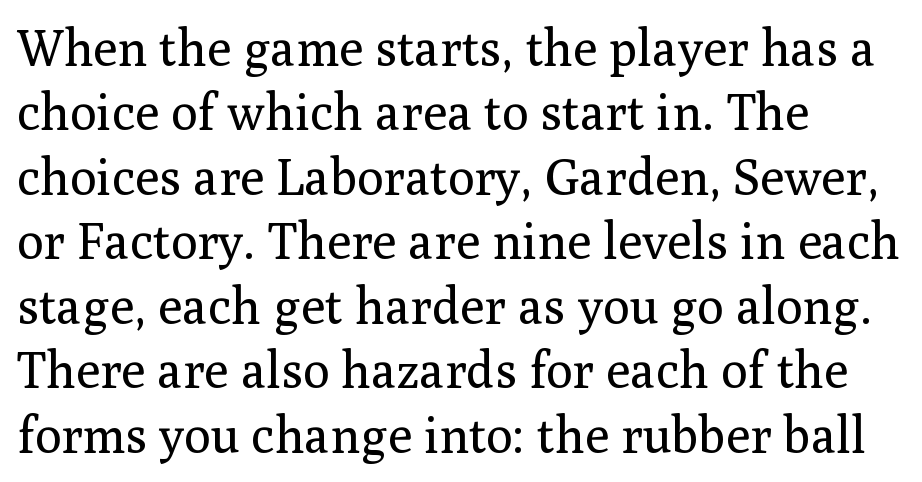
Q: Is the text bold? A: No.
Q: Is the text italic (slanted)? A: No, it is upright.
Q: Is the typeface a serif or a sans-serif typeface? A: Serif.
Q: Is the text underlined? A: No.
Q: How is the paragraph aligned? A: Left-aligned.
Q: Is the spacing between letters normal or unusually wide? A: Normal.
Q: Is the spacing between lines tight, normal or loose? A: Normal.
Q: Width (condensed, normal, or wide)? A: Normal.
Q: Stroke contrast? A: Medium.
Q: x-height? A: Medium.
Q: Monospaced? A: No.
